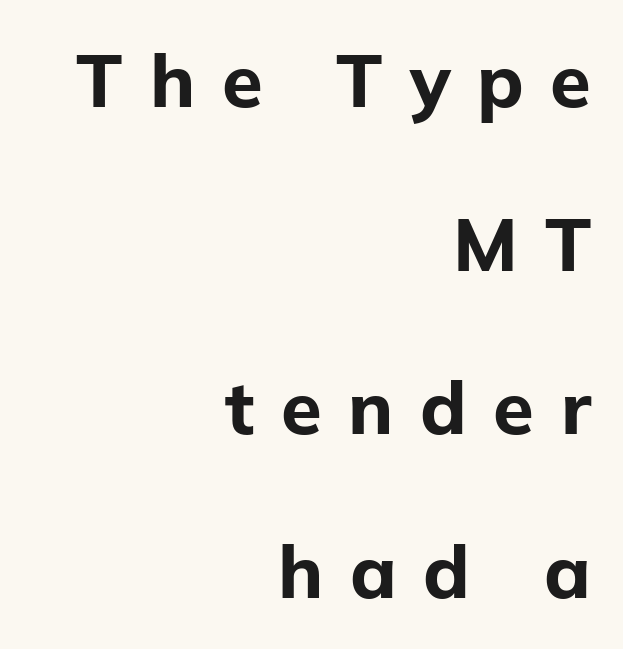
The image shows 74 px bold sans-serif type, upright; set right-aligned, loose line spacing (2.21x), unusually wide letter spacing (+0.36 em), not underlined; low stroke contrast and a medium x-height.
